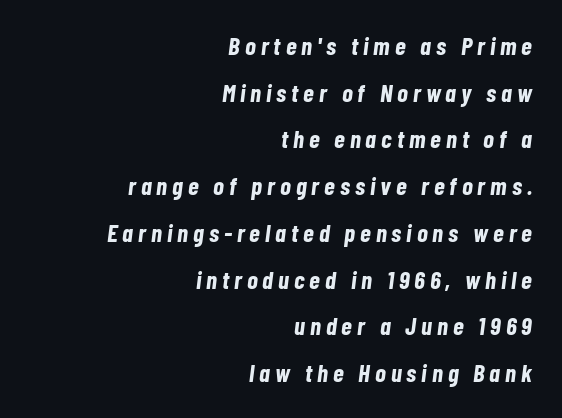
{"italic": "yes", "lean": "right", "slant_degrees": 7, "bold": "yes", "underline": "no", "align": "right", "line_spacing_ratio": 1.87, "letter_spacing": "wide", "letter_spacing_em": 0.2, "glyph_px": 25}
